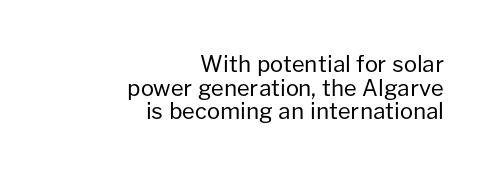
The image shows 22 px text type, upright; set right-aligned, tight line spacing (1.07x), normal letter spacing, not underlined.
